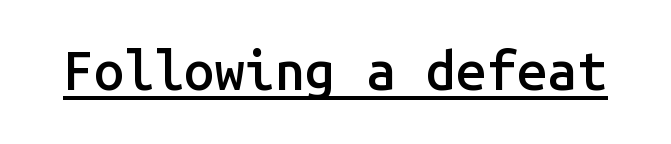
Note the uniform advance width — an 'i' takes as much space as an 'm'. No feet cap the strokes, marking this as sans-serif type. The sample has been set in demibold, a notch under bold. Rendered with straight, roman letterforms. Looks like someone drew a line under every word here.
